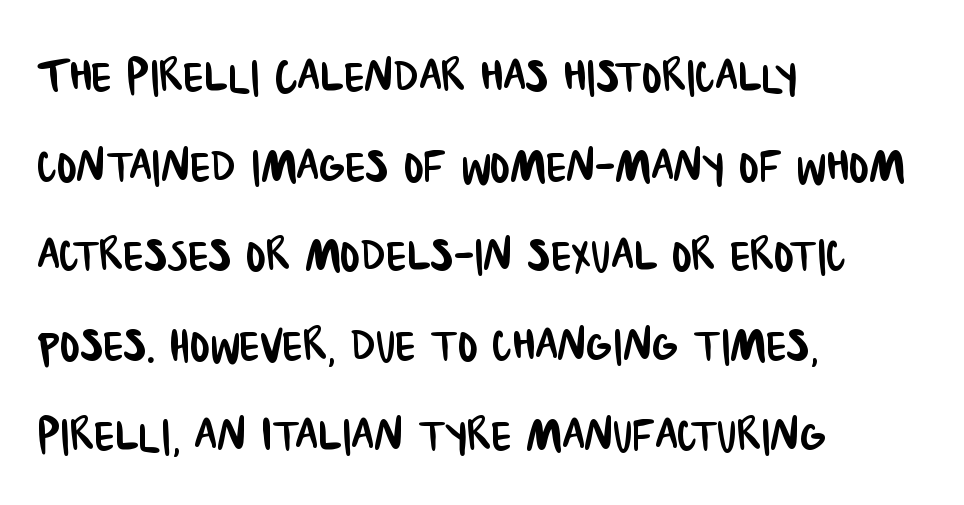
Decoration check: the copy has no underline. This rendering leaves character spacing at its baseline value. A typesetter would call this proportional, since set widths differ per character. This sample uses a sans-serif face. Does the leading feel generous? No, just average. One-word summary of the alignment: left.
